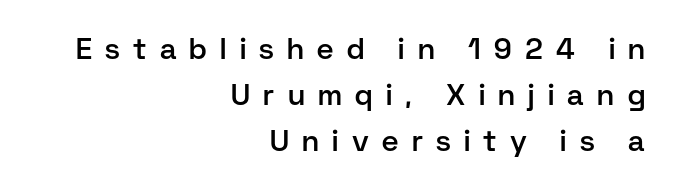
{"serif": "no", "italic": "no", "bold": "semi", "weight": "semibold", "width": "normal", "stroke_contrast": "low", "x_height": "medium", "monospaced": "no", "underline": "no", "align": "right", "line_spacing": "normal", "line_spacing_ratio": 1.59, "letter_spacing": "wide", "letter_spacing_em": 0.46, "glyph_px": 29}
